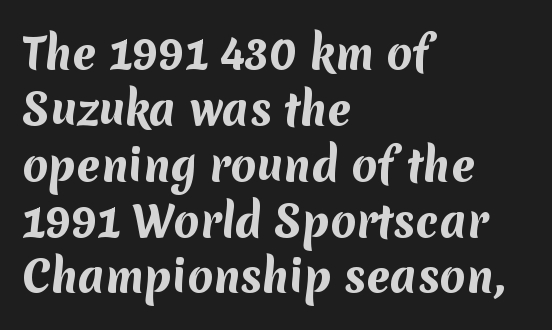
Q: Is the text bold? A: Yes.
Q: Is the typeface a serif or a sans-serif typeface? A: Sans-serif.
Q: Is the text underlined? A: No.
Q: How is the paragraph aligned? A: Left-aligned.
Q: Is the spacing between letters normal or unusually wide? A: Normal.
Q: Is the spacing between lines tight, normal or loose? A: Normal.
Q: Width (condensed, normal, or wide)? A: Normal.
Q: Stroke contrast? A: Medium.
Q: x-height? A: Medium.
Q: Monospaced? A: No.
